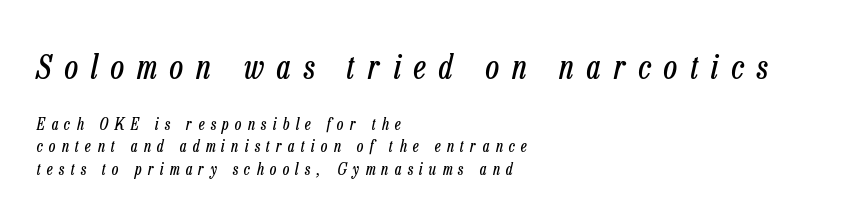
{"italic": "yes", "lean": "right", "slant_degrees": 13, "bold": "no", "weight": "regular", "width": "condensed", "stroke_contrast": "low", "x_height": "medium", "monospaced": "no", "underline": "no", "align": "left", "line_spacing": "normal", "line_spacing_ratio": 1.41, "letter_spacing": "wide", "letter_spacing_em": 0.4, "larger_block": "first", "size_ratio": 2.06, "glyph_px": 33}
